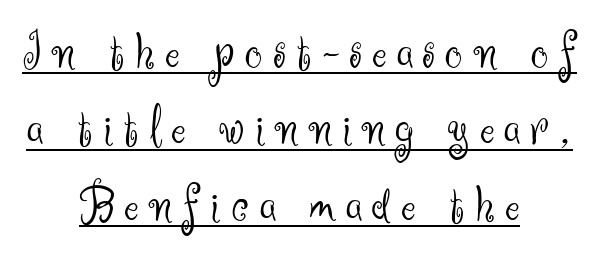
The image shows 55 px light sans-serif type, upright; set centered, normal line spacing (1.39x), underlined; medium stroke contrast and a small x-height.
